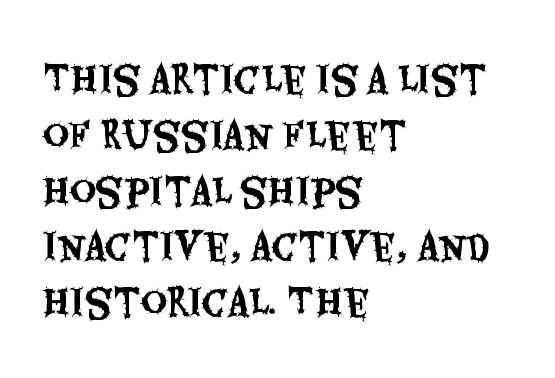
The image shows 36 px condensed sans-serif type, upright; set left-aligned, normal line spacing (1.55x), normal letter spacing, not underlined; medium stroke contrast and a large x-height.
